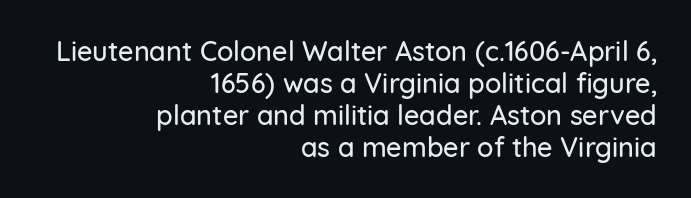
{"italic": "no", "underline": "no", "align": "right", "line_spacing_ratio": 1.18, "letter_spacing": "normal", "letter_spacing_em": 0.0, "glyph_px": 27}
